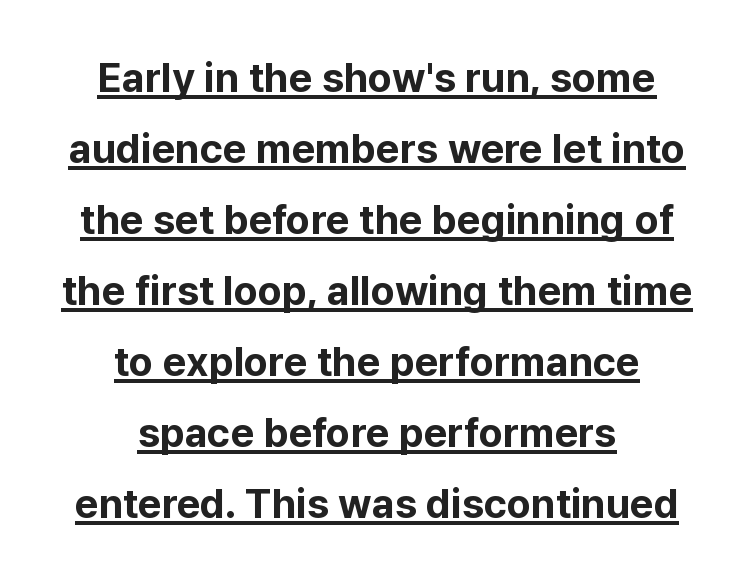
{"serif": "no", "italic": "no", "bold": "yes", "weight": "bold", "width": "normal", "stroke_contrast": "low", "x_height": "medium", "monospaced": "no", "underline": "yes", "align": "center", "line_spacing_ratio": 1.73, "letter_spacing": "normal", "letter_spacing_em": 0.0, "glyph_px": 41}
